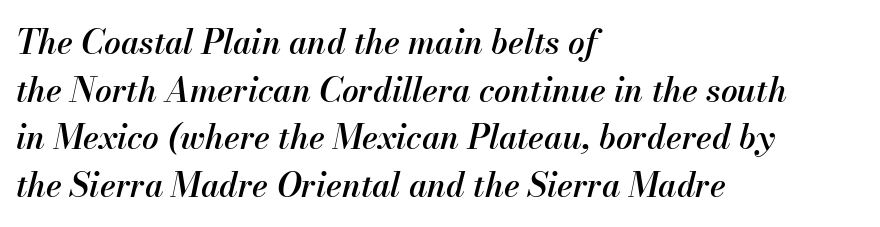
Q: Is the text bold? A: Semi-bold.
Q: Is the text italic (slanted)? A: Yes, it leans right by about 13 degrees.
Q: Is the text underlined? A: No.
Q: How is the paragraph aligned? A: Left-aligned.
Q: Is the spacing between letters normal or unusually wide? A: Normal.
Q: Is the spacing between lines tight, normal or loose? A: Normal.
Q: Width (condensed, normal, or wide)? A: Normal.
Q: Stroke contrast? A: Medium.
Q: x-height? A: Small.
Q: Monospaced? A: No.
